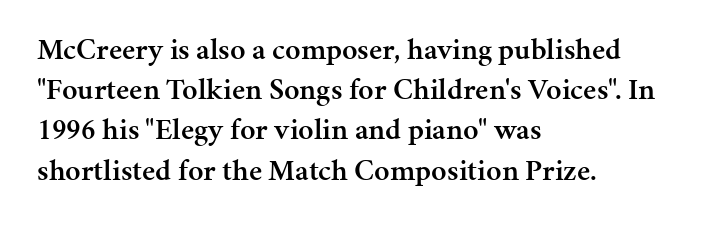
Q: Is the text bold? A: Semi-bold.
Q: Is the text italic (slanted)? A: No, it is upright.
Q: Is the typeface a serif or a sans-serif typeface? A: Serif.
Q: Is the text underlined? A: No.
Q: How is the paragraph aligned? A: Left-aligned.
Q: Is the spacing between letters normal or unusually wide? A: Normal.
Q: Is the spacing between lines tight, normal or loose? A: Normal.
Q: Width (condensed, normal, or wide)? A: Normal.
Q: Stroke contrast? A: Medium.
Q: x-height? A: Medium.
Q: Monospaced? A: No.
